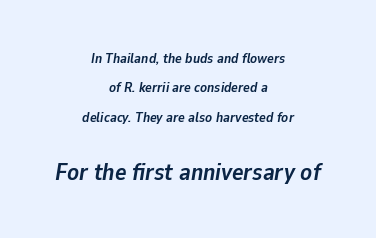
Q: Is the text bold? A: Yes.
Q: Is the text italic (slanted)? A: Yes, it leans right by about 9 degrees.
Q: Is the text underlined? A: No.
Q: How is the paragraph aligned? A: Centered.
Q: Is the spacing between letters normal or unusually wide? A: Normal.
Q: Is the spacing between lines tight, normal or loose? A: Loose.
Q: Which block of text is set in a larger size, the first (top) or the second (bottom)? A: The second (bottom) one.
